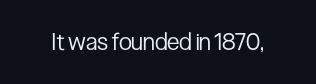
Only glyphs here, with clear space below each row. Notice how the stems are strictly vertical — no italics here. Between one letter and the next there's only the usual sliver of space. Is this a heavy cut? Hardly; it is regular or lighter.
